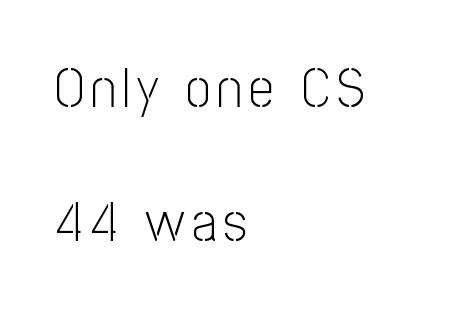
Q: Is the text bold? A: No.
Q: Is the text italic (slanted)? A: No, it is upright.
Q: Is the typeface a serif or a sans-serif typeface? A: Sans-serif.
Q: Is the text underlined? A: No.
Q: How is the paragraph aligned? A: Left-aligned.
Q: Is the spacing between lines tight, normal or loose? A: Loose.
Q: Width (condensed, normal, or wide)? A: Condensed.
Q: Stroke contrast? A: Low.
Q: x-height? A: Medium.
Q: Monospaced? A: No.
